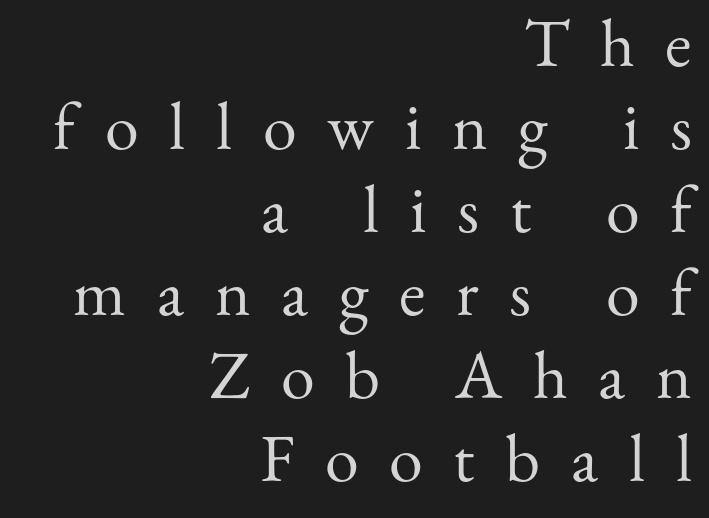
Q: Is the text bold? A: No.
Q: Is the text italic (slanted)? A: No, it is upright.
Q: Is the typeface a serif or a sans-serif typeface? A: Serif.
Q: Is the text underlined? A: No.
Q: How is the paragraph aligned? A: Right-aligned.
Q: Is the spacing between letters normal or unusually wide? A: Unusually wide.
Q: Width (condensed, normal, or wide)? A: Normal.
Q: Stroke contrast? A: Medium.
Q: x-height? A: Small.
Q: Monospaced? A: No.
